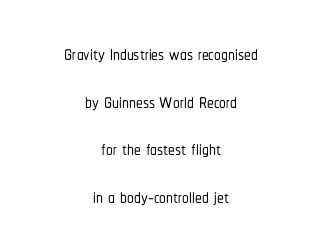
The string is rendered with underlining switched off. No italicization has been applied; the sample stays upright. Compared with typical body copy, the letter spacing here is the same. These lines are centered, leaving both edges ragged.
